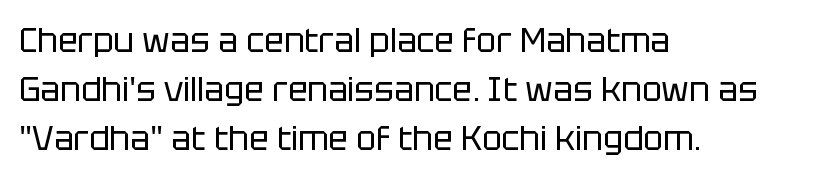
{"serif": "no", "italic": "no", "bold": "no", "weight": "regular", "width": "normal", "stroke_contrast": "low", "x_height": "large", "monospaced": "no", "underline": "no", "align": "left", "line_spacing": "normal", "line_spacing_ratio": 1.48, "letter_spacing": "normal", "letter_spacing_em": 0.0, "glyph_px": 33}
